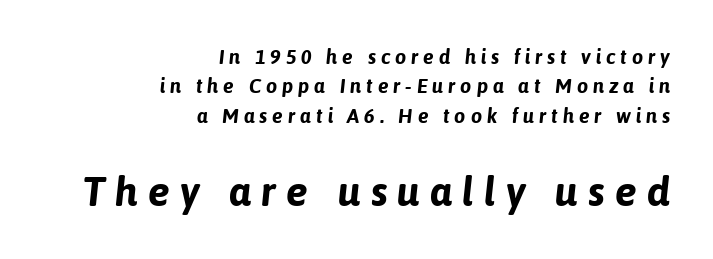
{"italic": "yes", "lean": "right", "slant_degrees": 6, "bold": "yes", "weight": "bold", "width": "normal", "stroke_contrast": "low", "x_height": "medium", "monospaced": "no", "underline": "no", "align": "right", "line_spacing": "normal", "line_spacing_ratio": 1.47, "letter_spacing": "wide", "letter_spacing_em": 0.24, "larger_block": "second", "size_ratio": 2.05, "glyph_px": 41}
